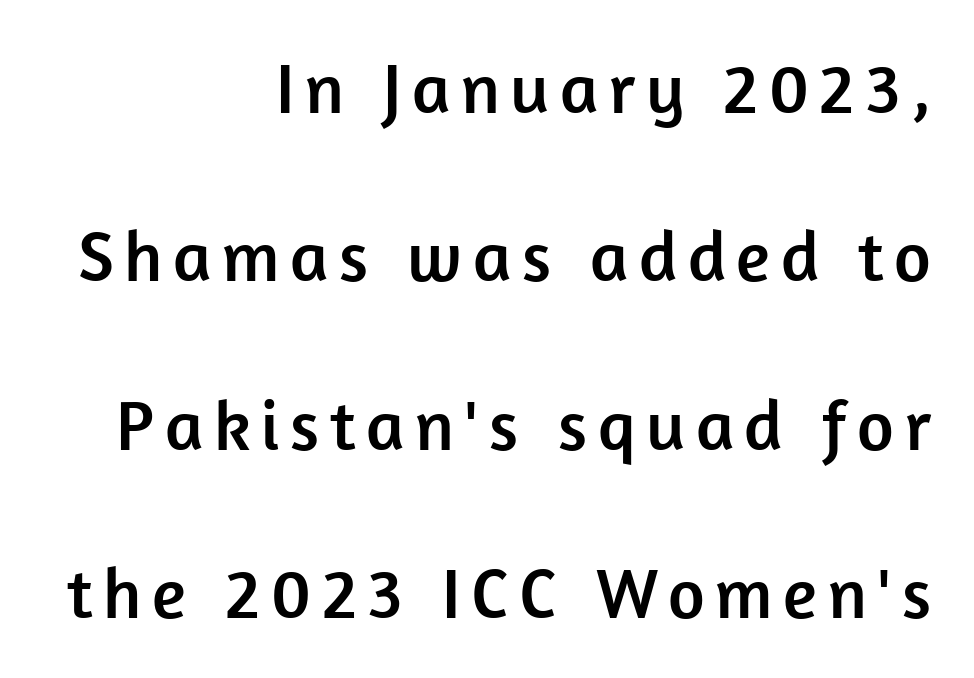
The image shows 71 px sans-serif type, upright; set right-aligned, loose line spacing (2.37x), not underlined; low stroke contrast and a medium x-height.
